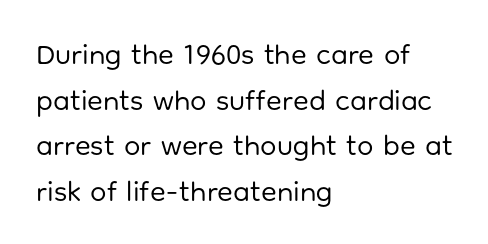
The letterforms sit at book weight or below. Unlike a traditional serif, this face leaves its strokes unadorned. The letters sit at their default tracking, neither squeezed nor spread. Casual observation: everything's shoved over to the left. The specimen omits any rule beneath the text block's lines. Does the lettering tilt? It doesn't — this is upright.
